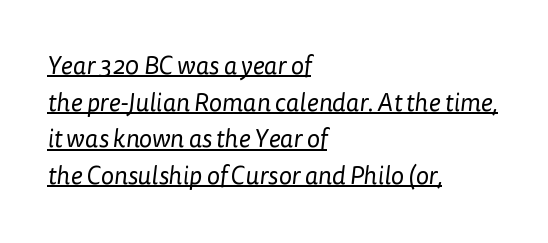
Q: Is the text bold? A: No.
Q: Is the text underlined? A: Yes.
Q: How is the paragraph aligned? A: Left-aligned.
Q: Is the spacing between letters normal or unusually wide? A: Normal.
Q: Is the spacing between lines tight, normal or loose? A: Normal.
